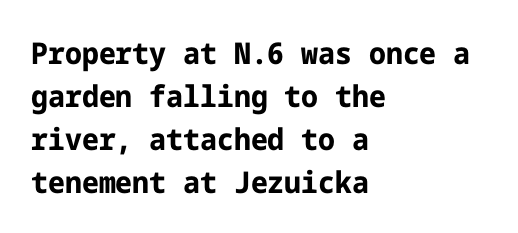
Q: Is the text bold? A: Yes.
Q: Is the text italic (slanted)? A: No, it is upright.
Q: Is the typeface a serif or a sans-serif typeface? A: Sans-serif.
Q: Is the text underlined? A: No.
Q: How is the paragraph aligned? A: Left-aligned.
Q: Is the spacing between letters normal or unusually wide? A: Normal.
Q: Is the spacing between lines tight, normal or loose? A: Normal.
Q: Width (condensed, normal, or wide)? A: Normal.
Q: Stroke contrast? A: Low.
Q: x-height? A: Medium.
